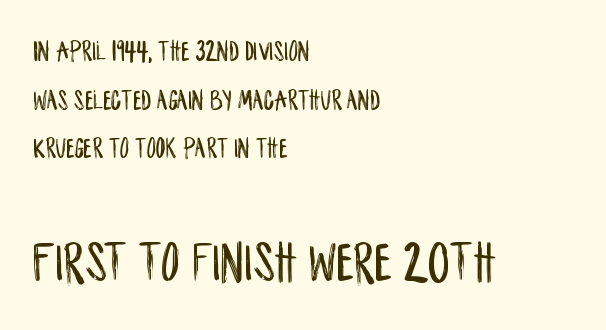
{"serif": "no", "italic": "no", "width": "condensed", "stroke_contrast": "low", "x_height": "large", "monospaced": "no", "underline": "no", "align": "left", "line_spacing": "normal", "line_spacing_ratio": 1.68, "letter_spacing": "normal", "letter_spacing_em": 0.0, "larger_block": "second", "size_ratio": 2.0, "glyph_px": 58}
